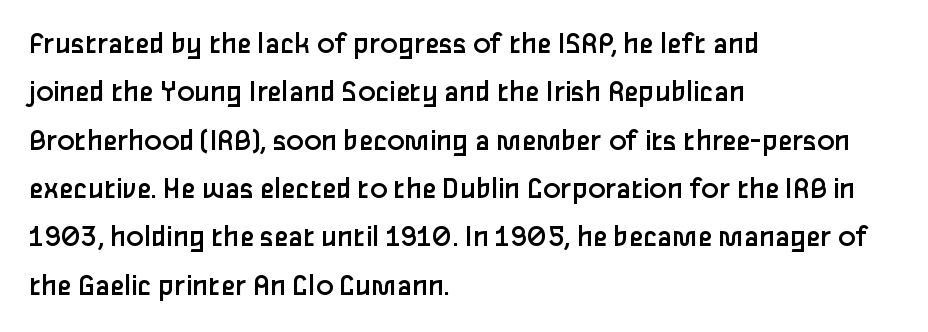
The rendering anchors every line to the left-hand side. Weight: regular or lighter. No italicization has been applied; the sample stays upright. Unlike a traditional serif, this face leaves its strokes unadorned. Underline: absent. Spacing verdict: proportional, widths tailored to each character.
